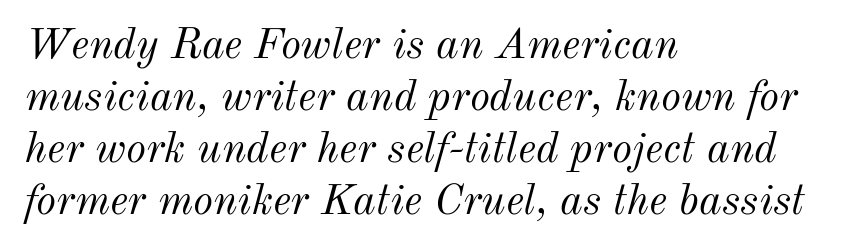
Q: Is the text bold? A: No.
Q: Is the text italic (slanted)? A: Yes, it leans right by about 12 degrees.
Q: Is the text underlined? A: No.
Q: How is the paragraph aligned? A: Left-aligned.
Q: Is the spacing between letters normal or unusually wide? A: Normal.
Q: Width (condensed, normal, or wide)? A: Normal.
Q: Stroke contrast? A: Medium.
Q: x-height? A: Small.
Q: Monospaced? A: No.
